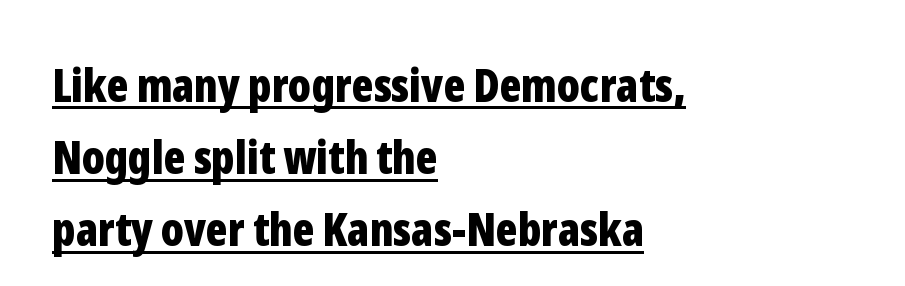
The paragraph has a hard left edge and a soft right edge. In terms of leading, this rendering sits right in the middle. In designer terms, the underline attribute is active on this setting. What weight is shown? A full bold with thick strokes. This sample uses plain, unmodified letter spacing. The rendering uses natural spacing where letterforms have individual widths.
